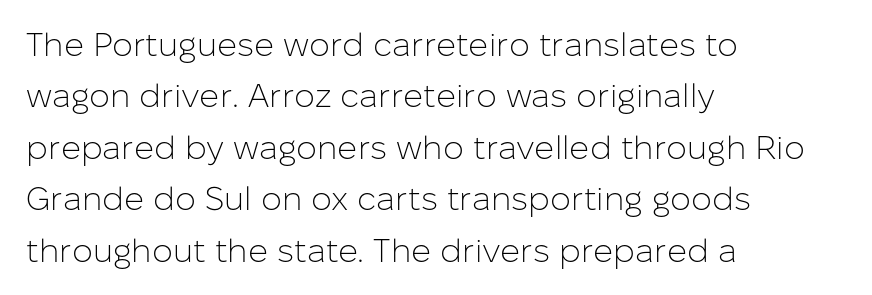
The face used here is proportionally spaced, like ordinary book or web type. The typeface chosen for these lines omits serifs. The passage shown is not bold in any degree. A clean baseline with only descenders dipping below it. The setting favours the left margin, as ordinary paragraphs usually do.
